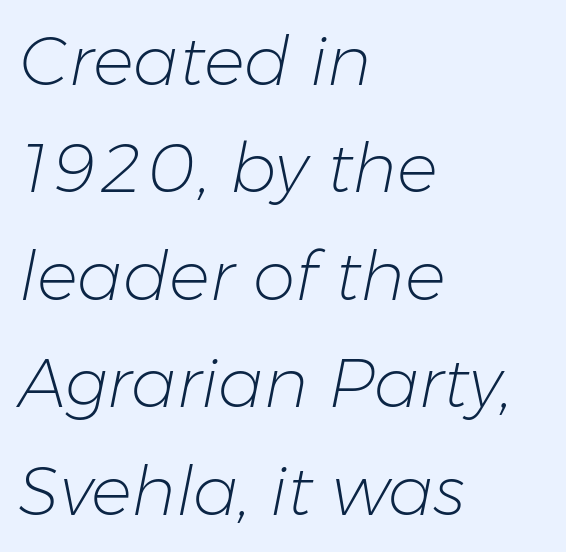
The image shows 68 px light type, italic (leaning right); set left-aligned, normal line spacing (1.58x), normal letter spacing, not underlined; low stroke contrast and a medium x-height.
